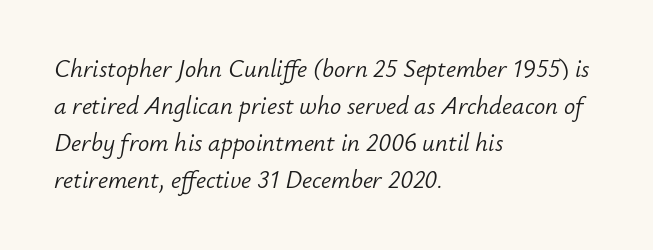
Q: Is the text bold? A: No.
Q: Is the text italic (slanted)? A: Yes, it leans right by about 12 degrees.
Q: Is the text underlined? A: No.
Q: How is the paragraph aligned? A: Left-aligned.
Q: Is the spacing between letters normal or unusually wide? A: Normal.
Q: Is the spacing between lines tight, normal or loose? A: Normal.
